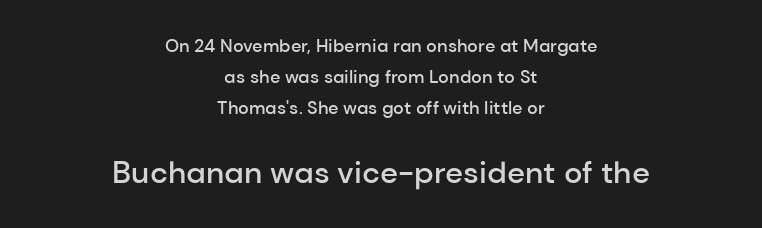
The image shows 31 px semibold sans-serif type, upright; set centered, line spacing 1.73x, normal letter spacing, not underlined; the second (bottom) block is 1.72x larger; low stroke contrast and a medium x-height.
